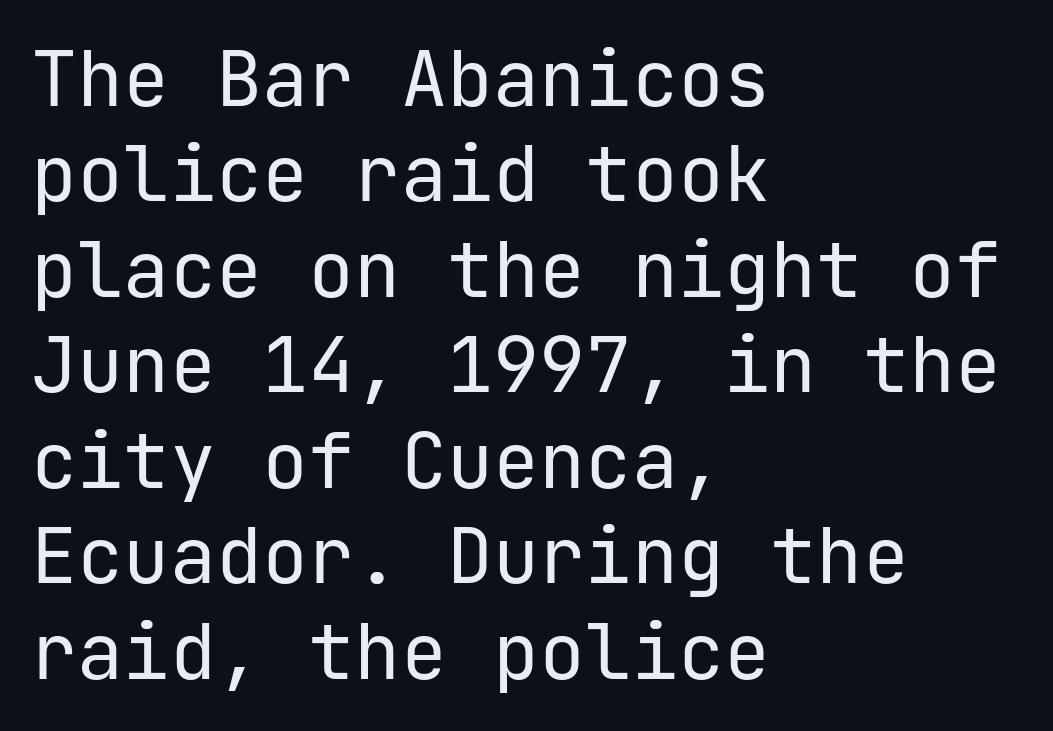
{"serif": "no", "italic": "no", "bold": "no", "weight": "regular", "width": "normal", "stroke_contrast": "low", "x_height": "medium", "monospaced": "yes", "underline": "no", "align": "left", "line_spacing_ratio": 1.24, "letter_spacing": "normal", "letter_spacing_em": 0.0, "glyph_px": 77}
